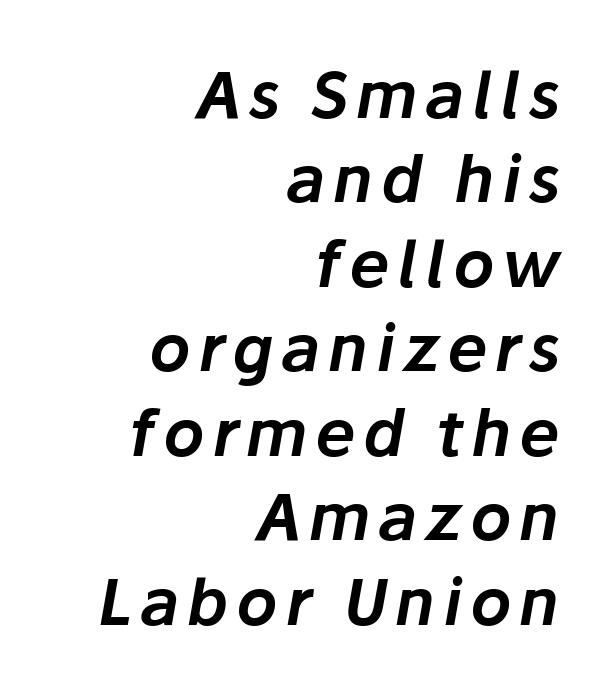
The foot of each line stays bare and open. The vertical gap from one line to the next is medium. Compared with ordinary roman type, these characters are visibly tilted. If you drew a ruler down the right edge, every line would touch it. Character widths vary here, with narrow letters taking less room than wide ones.
